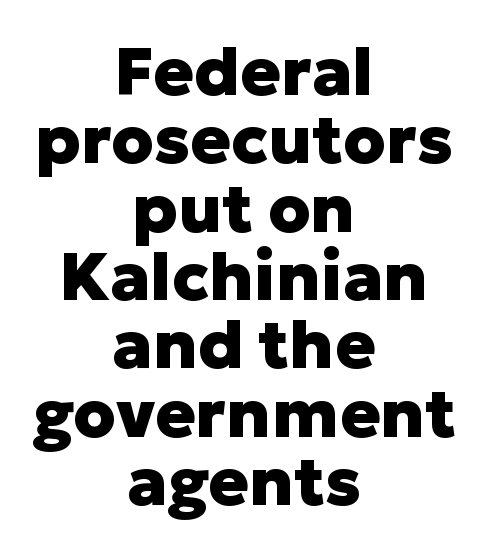
{"serif": "no", "italic": "no", "bold": "yes", "weight": "heavy", "width": "normal", "stroke_contrast": "low", "x_height": "medium", "monospaced": "no", "underline": "no", "align": "center", "line_spacing": "tight", "line_spacing_ratio": 1.02, "letter_spacing": "normal", "letter_spacing_em": 0.0, "glyph_px": 67}
